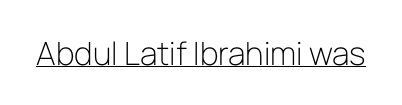
The image shows 32 px light sans-serif type, upright; set normal letter spacing, underlined; low stroke contrast and a medium x-height.
